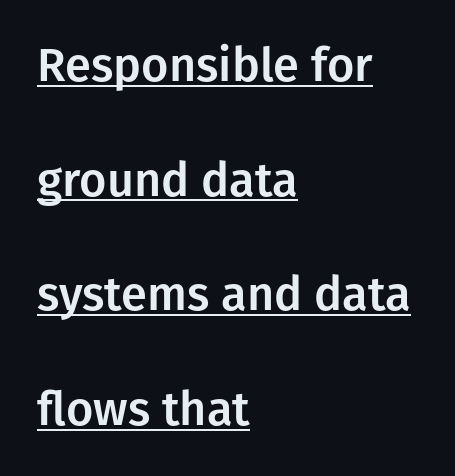
Q: Is the text italic (slanted)? A: No, it is upright.
Q: Is the typeface a serif or a sans-serif typeface? A: Sans-serif.
Q: Is the text underlined? A: Yes.
Q: How is the paragraph aligned? A: Left-aligned.
Q: Is the spacing between letters normal or unusually wide? A: Normal.
Q: Is the spacing between lines tight, normal or loose? A: Loose.
Q: Width (condensed, normal, or wide)? A: Normal.
Q: Stroke contrast? A: Low.
Q: x-height? A: Medium.
Q: Monospaced? A: No.
